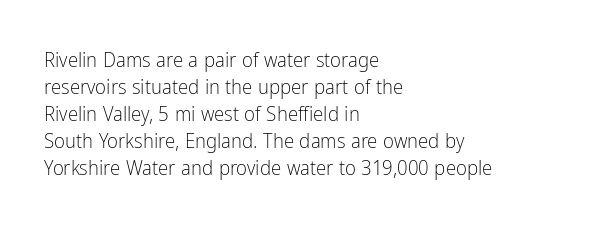
The passage shown is not underscored anywhere. Summary of vertical rhythm: regular, with standard interline spacing. The rag falls on the right side of this text block. Notice how the stems are strictly vertical — no italics here. Vertical stems look standard width or narrower in stroke.
